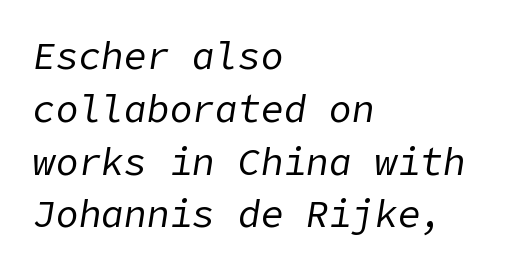
Q: Is the text bold? A: No.
Q: Is the text italic (slanted)? A: Yes, it leans right by about 9 degrees.
Q: Is the text underlined? A: No.
Q: How is the paragraph aligned? A: Left-aligned.
Q: Is the spacing between letters normal or unusually wide? A: Normal.
Q: Is the spacing between lines tight, normal or loose? A: Normal.
Q: Width (condensed, normal, or wide)? A: Normal.
Q: Stroke contrast? A: Low.
Q: x-height? A: Medium.
